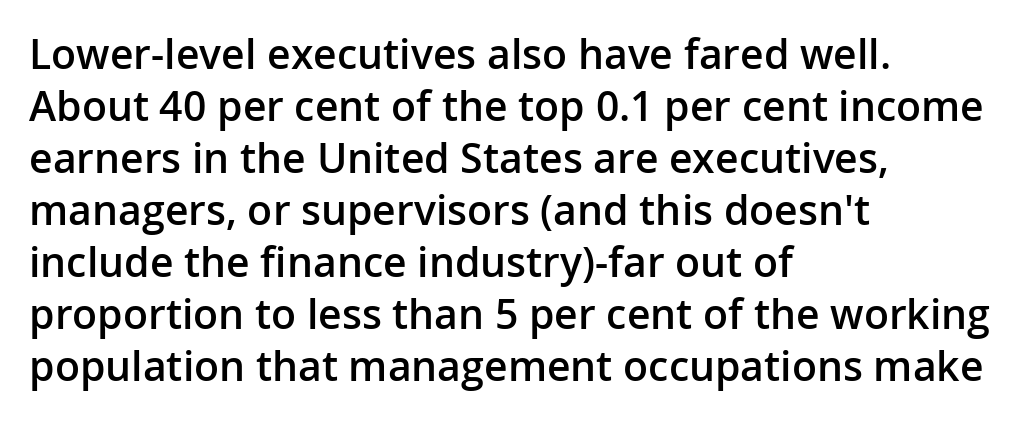
{"serif": "no", "italic": "no", "bold": "semi", "weight": "semibold", "width": "normal", "stroke_contrast": "low", "x_height": "medium", "monospaced": "no", "underline": "no", "align": "left", "line_spacing": "normal", "line_spacing_ratio": 1.27, "letter_spacing": "normal", "letter_spacing_em": 0.0, "glyph_px": 41}
